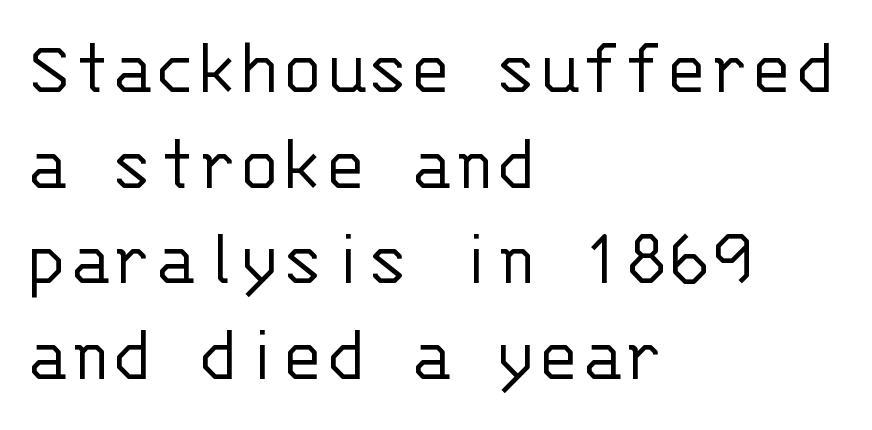
Q: Is the text bold? A: No.
Q: Is the text italic (slanted)? A: No, it is upright.
Q: Is the typeface a serif or a sans-serif typeface? A: Sans-serif.
Q: Is the text underlined? A: No.
Q: How is the paragraph aligned? A: Left-aligned.
Q: Is the spacing between letters normal or unusually wide? A: Normal.
Q: Width (condensed, normal, or wide)? A: Normal.
Q: Stroke contrast? A: Low.
Q: x-height? A: Large.
Q: Monospaced? A: Yes.
